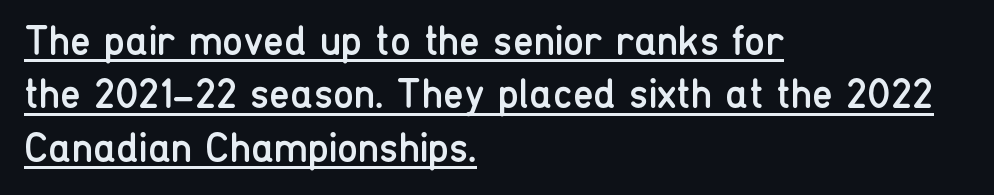
Q: Is the text bold? A: No.
Q: Is the text italic (slanted)? A: No, it is upright.
Q: Is the typeface a serif or a sans-serif typeface? A: Sans-serif.
Q: Is the text underlined? A: Yes.
Q: How is the paragraph aligned? A: Left-aligned.
Q: Is the spacing between letters normal or unusually wide? A: Normal.
Q: Is the spacing between lines tight, normal or loose? A: Normal.
Q: Width (condensed, normal, or wide)? A: Condensed.
Q: Stroke contrast? A: Low.
Q: x-height? A: Medium.
Q: Monospaced? A: No.
